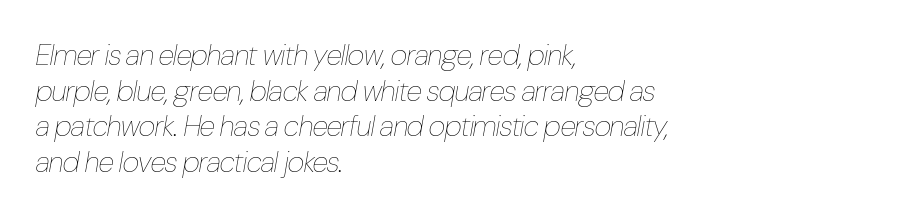
The baseline area is clear. This sample is left-justified, so line endings fall wherever the words run out. A typesetter would mark this as italic. Glyph-to-glyph distance matches everyday printed text. The strokes carry an ordinary text weight at most. Note the varied advance widths — an 'i' is clearly narrower than an 'm'.
